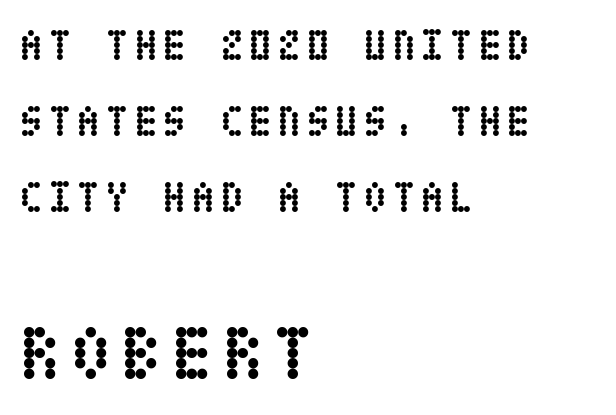
The image shows 76 px semibold, condensed type, upright; set left-aligned, line spacing 1.77x, not underlined; the second (bottom) block is 1.77x larger; low stroke contrast and a large x-height.
